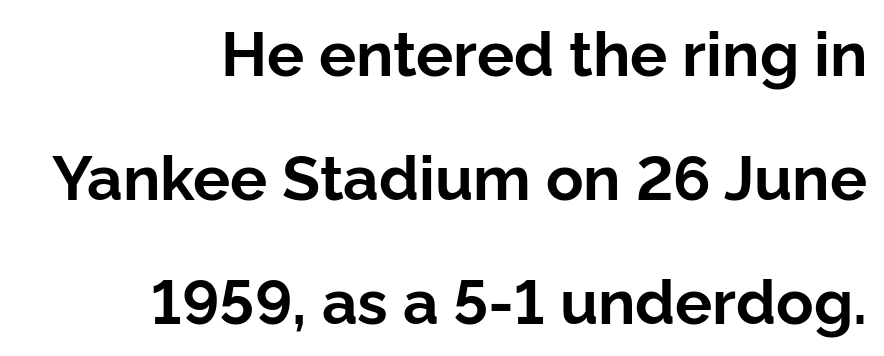
Q: Is the text bold? A: Yes.
Q: Is the text italic (slanted)? A: No, it is upright.
Q: Is the typeface a serif or a sans-serif typeface? A: Sans-serif.
Q: Is the text underlined? A: No.
Q: How is the paragraph aligned? A: Right-aligned.
Q: Is the spacing between letters normal or unusually wide? A: Normal.
Q: Is the spacing between lines tight, normal or loose? A: Loose.
Q: Width (condensed, normal, or wide)? A: Normal.
Q: Stroke contrast? A: Low.
Q: x-height? A: Medium.
Q: Monospaced? A: No.
